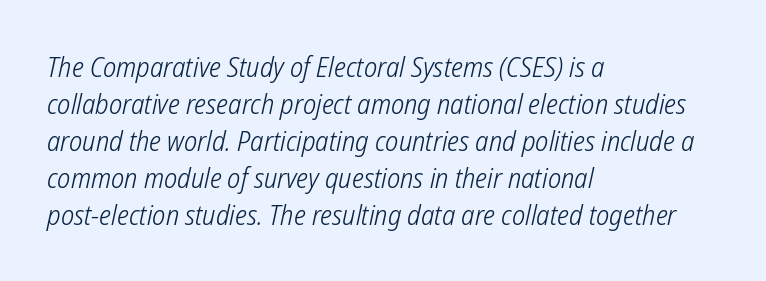
Q: Is the text bold? A: No.
Q: Is the typeface a serif or a sans-serif typeface? A: Sans-serif.
Q: Is the text underlined? A: No.
Q: How is the paragraph aligned? A: Left-aligned.
Q: Is the spacing between letters normal or unusually wide? A: Normal.
Q: Is the spacing between lines tight, normal or loose? A: Normal.
Q: Width (condensed, normal, or wide)? A: Condensed.
Q: Stroke contrast? A: Low.
Q: x-height? A: Medium.
Q: Monospaced? A: No.
